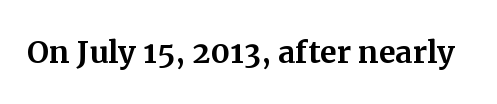
The image shows 41 px serif type, upright; set normal letter spacing, not underlined; medium stroke contrast and a medium x-height.
